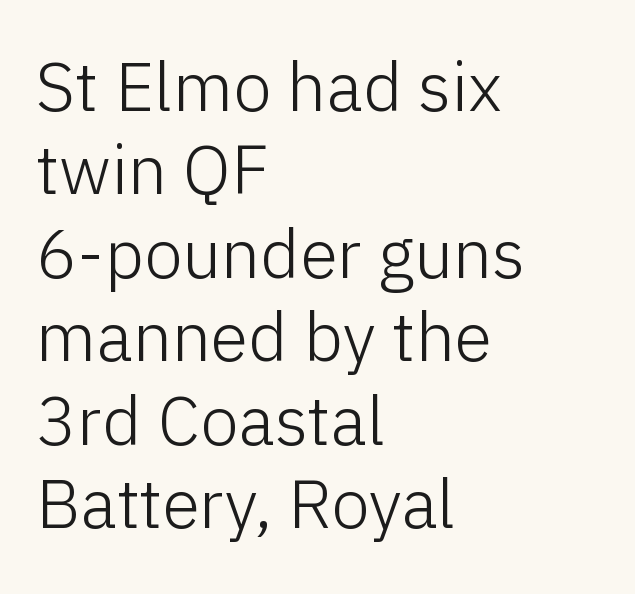
The image shows 69 px light sans-serif type, upright; set left-aligned, line spacing 1.21x, normal letter spacing, not underlined; low stroke contrast and a medium x-height.
